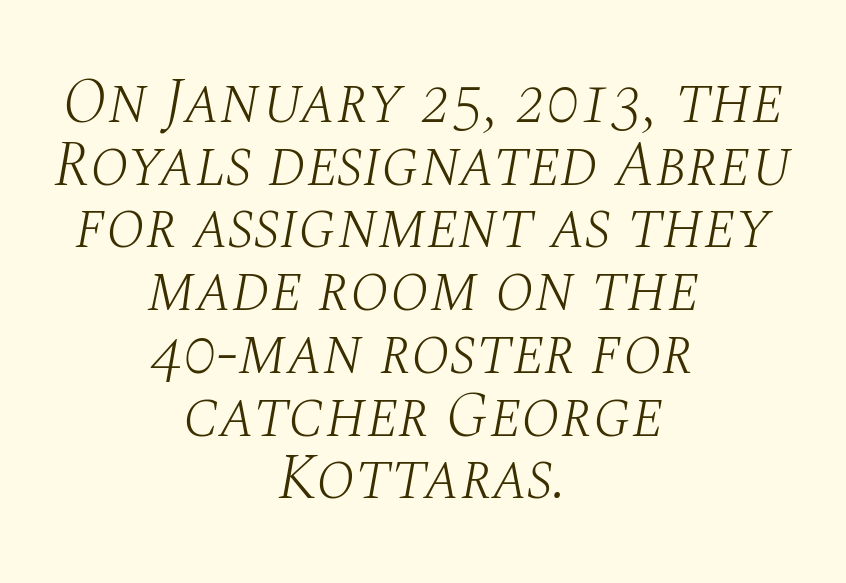
Q: Is the text bold? A: No.
Q: Is the text italic (slanted)? A: Yes, it leans right by about 10 degrees.
Q: Is the typeface a serif or a sans-serif typeface? A: Serif.
Q: Is the text underlined? A: No.
Q: How is the paragraph aligned? A: Centered.
Q: Is the spacing between letters normal or unusually wide? A: Normal.
Q: Is the spacing between lines tight, normal or loose? A: Tight.
Q: Width (condensed, normal, or wide)? A: Normal.
Q: Stroke contrast? A: Medium.
Q: x-height? A: Large.
Q: Monospaced? A: No.
